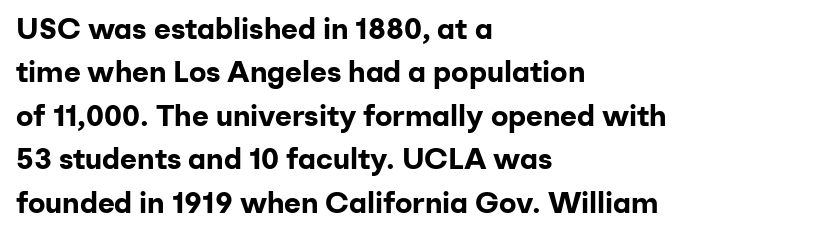
Q: Is the text bold? A: Yes.
Q: Is the text italic (slanted)? A: No, it is upright.
Q: Is the typeface a serif or a sans-serif typeface? A: Sans-serif.
Q: Is the text underlined? A: No.
Q: How is the paragraph aligned? A: Left-aligned.
Q: Is the spacing between letters normal or unusually wide? A: Normal.
Q: Is the spacing between lines tight, normal or loose? A: Normal.
Q: Width (condensed, normal, or wide)? A: Normal.
Q: Stroke contrast? A: Low.
Q: x-height? A: Medium.
Q: Monospaced? A: No.
